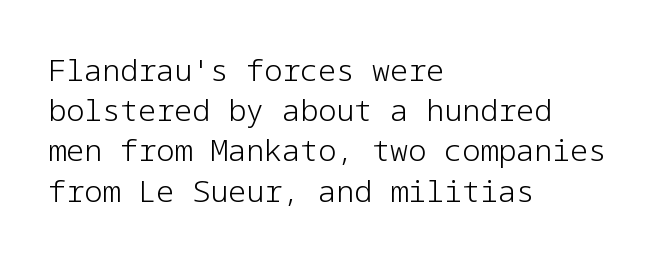
{"serif": "no", "italic": "no", "bold": "no", "weight": "light", "width": "normal", "stroke_contrast": "low", "x_height": "medium", "underline": "no", "align": "left", "line_spacing": "normal", "line_spacing_ratio": 1.34, "letter_spacing": "normal", "letter_spacing_em": 0.0, "glyph_px": 30}
